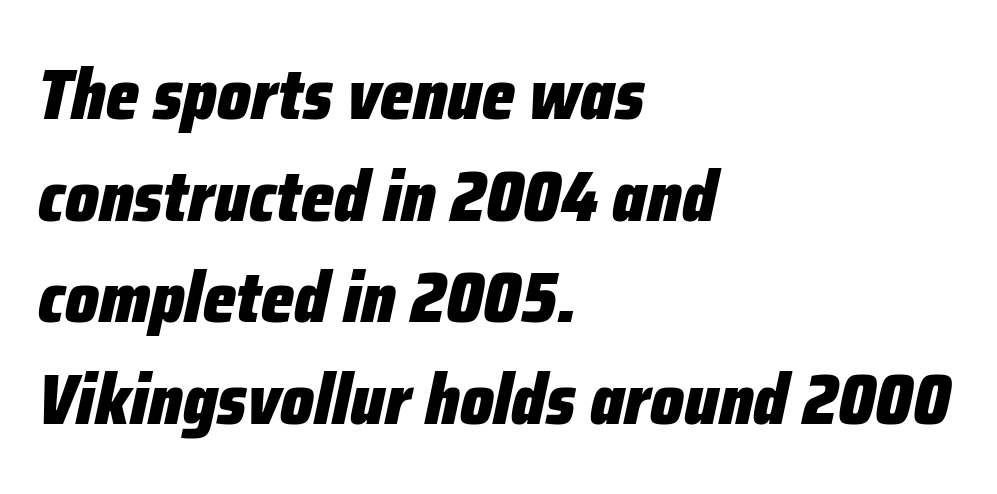
The image shows 71 px heavy, condensed type, italic (leaning right); set left-aligned, normal line spacing (1.43x), normal letter spacing, not underlined; low stroke contrast and a medium x-height.
